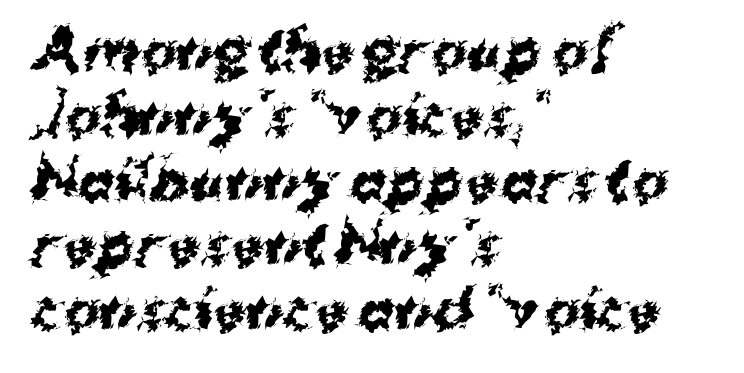
The image shows 54 px bold sans-serif type; set left-aligned, line spacing 1.2x, normal letter spacing, not underlined; medium stroke contrast and a medium x-height.
